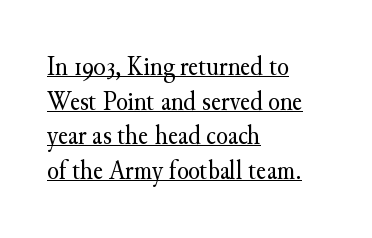
The letters look calm and open, with moderate or lighter stems. These lines were composed using upright roman letters. Glyph-to-glyph distance matches everyday printed text. The lines sit at an ordinary, default distance from one another.
